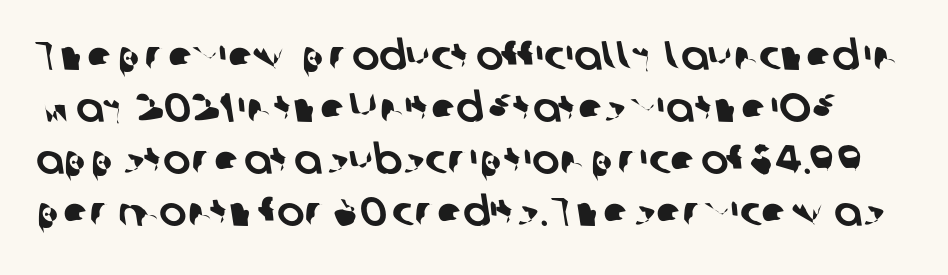
{"serif": "no", "width": "normal", "stroke_contrast": "low", "x_height": "medium", "monospaced": "no", "underline": "no", "line_spacing": "normal", "line_spacing_ratio": 1.27, "letter_spacing": "normal", "letter_spacing_em": 0.0, "glyph_px": 41}
